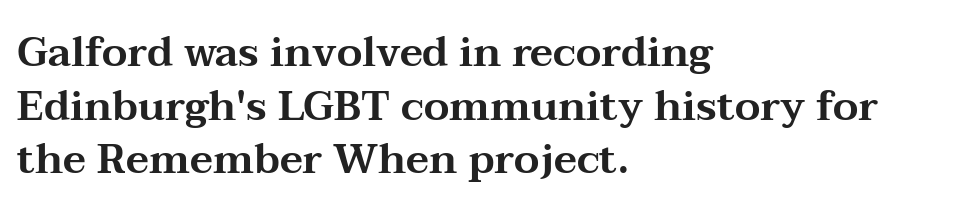
The image shows 41 px wide serif type, upright; set left-aligned, normal line spacing (1.31x), normal letter spacing, not underlined; medium stroke contrast and a medium x-height.
